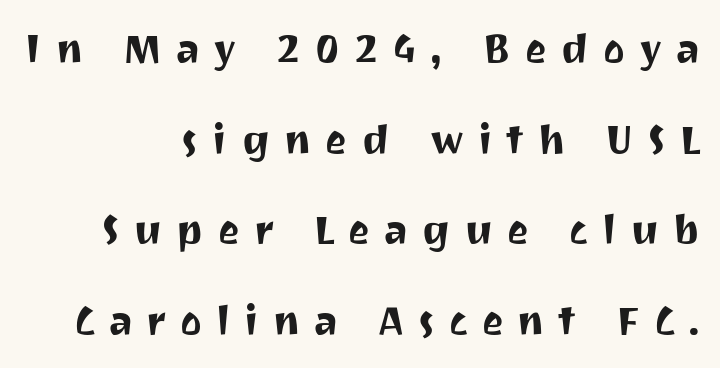
{"serif": "no", "italic": "no", "width": "normal", "stroke_contrast": "medium", "x_height": "medium", "monospaced": "no", "underline": "no", "align": "right", "line_spacing": "loose", "line_spacing_ratio": 2.21, "letter_spacing": "wide", "letter_spacing_em": 0.34, "glyph_px": 41}
